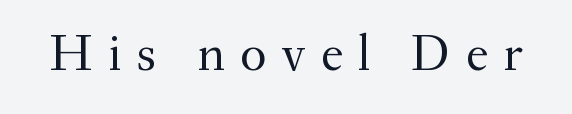
{"serif": "yes", "italic": "no", "bold": "no", "weight": "regular", "width": "normal", "stroke_contrast": "medium", "x_height": "small", "monospaced": "no", "underline": "no", "letter_spacing": "wide", "letter_spacing_em": 0.3, "glyph_px": 51}
